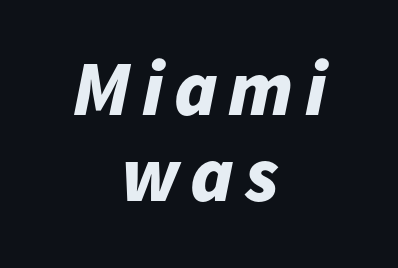
These words are printed bold, with thick strokes throughout. These lines huddle together more closely than default settings would place them. Proportional: the letters do not fall into vertical columns. Caption: multi-line text, centered on the measure. Rule under the text: the space is simply empty. Style check: oblique.
